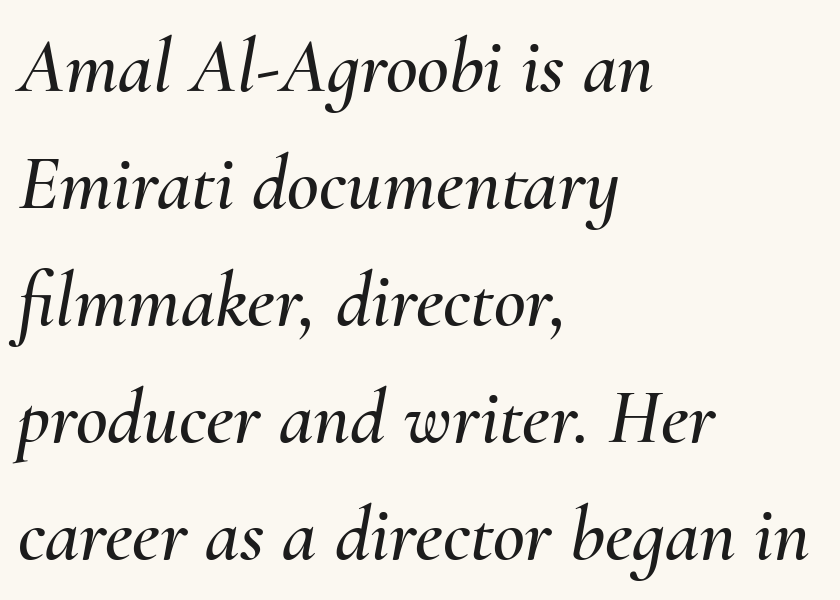
The image shows 78 px text type, italic (leaning right); set left-aligned, normal line spacing (1.5x), normal letter spacing, not underlined; medium stroke contrast and a small x-height.
